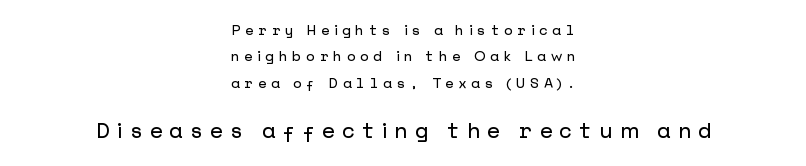
Q: Is the text italic (slanted)? A: No, it is upright.
Q: Is the text underlined? A: No.
Q: How is the paragraph aligned? A: Centered.
Q: Is the spacing between letters normal or unusually wide? A: Unusually wide.
Q: Which block of text is set in a larger size, the first (top) or the second (bottom)? A: The second (bottom) one.
